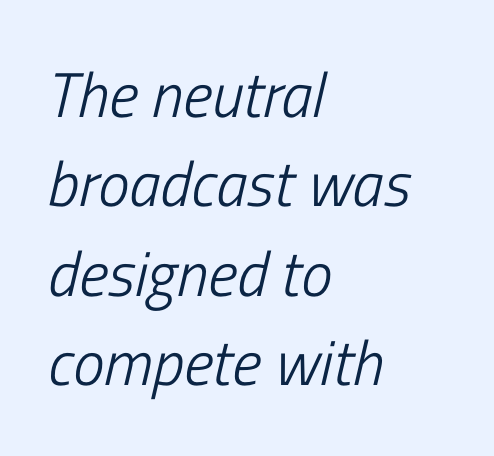
Tall strokes in this sample are angled rather than plumb. Honestly, there is no underline to notice here at all. These lines are rendered in a variable-pitch font. Regular leading.
